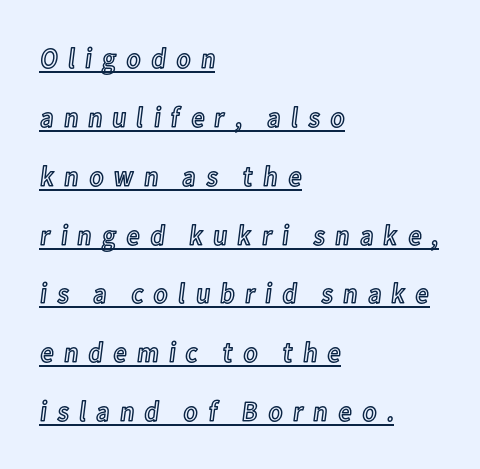
{"width": "condensed", "x_height": "medium", "monospaced": "no", "underline": "yes", "align": "left", "line_spacing": "loose", "line_spacing_ratio": 2.03, "letter_spacing": "wide", "letter_spacing_em": 0.32, "glyph_px": 29}
